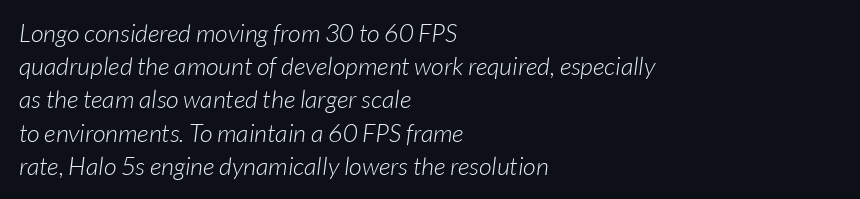
The image shows 25 px text type; set left-aligned, normal line spacing (1.33x), normal letter spacing, not underlined.
